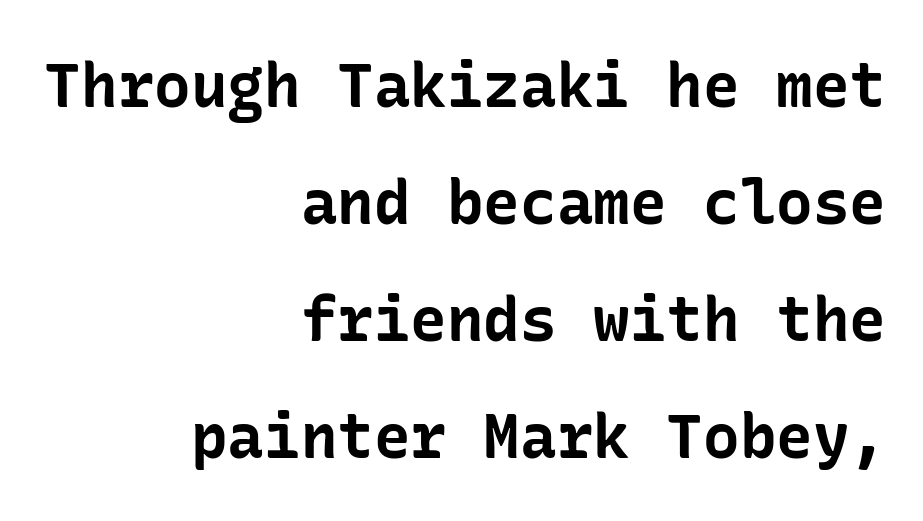
Each letter's strokes conclude bluntly, with no projecting serifs. Bold? Absolutely — the strokes are thick and heavy. The rag falls on the left side of this text block. How are the letters spaced? Ordinarily, with no added tracking. A clean baseline with only descenders dipping below it. No italicization has been applied; the sample stays upright.
